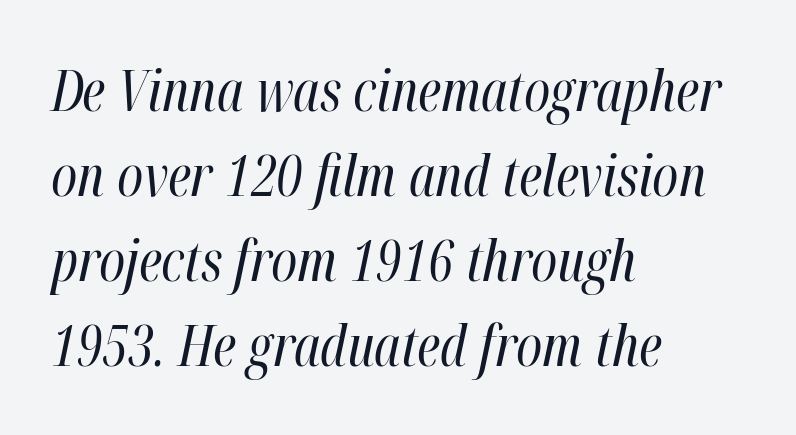
Q: Is the text bold? A: No.
Q: Is the text italic (slanted)? A: Yes, it leans right by about 12 degrees.
Q: Is the text underlined? A: No.
Q: How is the paragraph aligned? A: Left-aligned.
Q: Is the spacing between letters normal or unusually wide? A: Normal.
Q: Is the spacing between lines tight, normal or loose? A: Normal.
Q: Width (condensed, normal, or wide)? A: Condensed.
Q: Stroke contrast? A: High.
Q: x-height? A: Medium.
Q: Monospaced? A: No.
